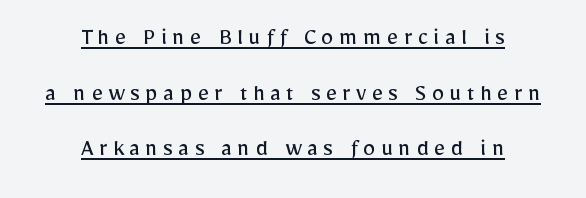
Q: Is the text bold? A: No.
Q: Is the text italic (slanted)? A: No, it is upright.
Q: Is the text underlined? A: Yes.
Q: How is the paragraph aligned? A: Centered.
Q: Is the spacing between letters normal or unusually wide? A: Unusually wide.
Q: Is the spacing between lines tight, normal or loose? A: Loose.
